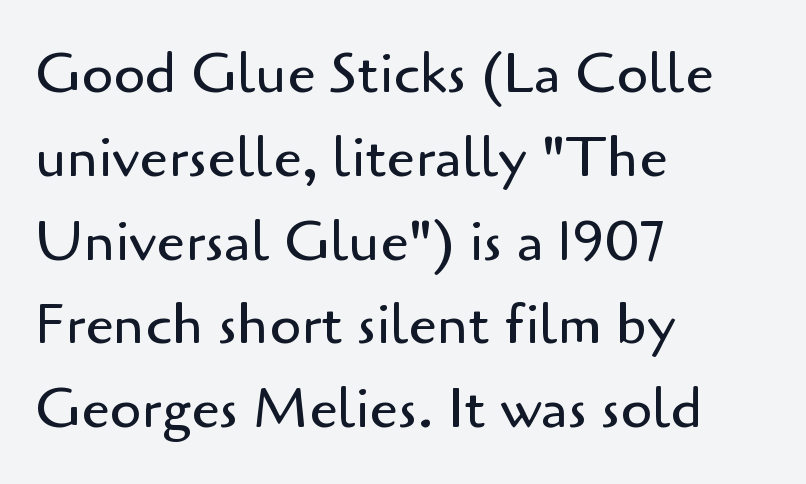
Q: Is the text bold? A: No.
Q: Is the text italic (slanted)? A: No, it is upright.
Q: Is the typeface a serif or a sans-serif typeface? A: Sans-serif.
Q: Is the text underlined? A: No.
Q: How is the paragraph aligned? A: Left-aligned.
Q: Is the spacing between letters normal or unusually wide? A: Normal.
Q: Is the spacing between lines tight, normal or loose? A: Normal.
Q: Width (condensed, normal, or wide)? A: Normal.
Q: Stroke contrast? A: Low.
Q: x-height? A: Small.
Q: Monospaced? A: No.
